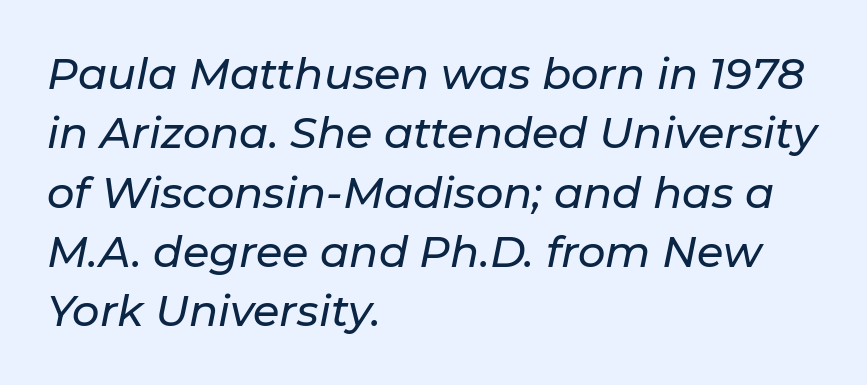
Q: Is the text italic (slanted)? A: Yes, it leans right by about 11 degrees.
Q: Is the text underlined? A: No.
Q: How is the paragraph aligned? A: Left-aligned.
Q: Is the spacing between letters normal or unusually wide? A: Normal.
Q: Is the spacing between lines tight, normal or loose? A: Normal.
Q: Width (condensed, normal, or wide)? A: Normal.
Q: Stroke contrast? A: Low.
Q: x-height? A: Medium.
Q: Monospaced? A: No.
